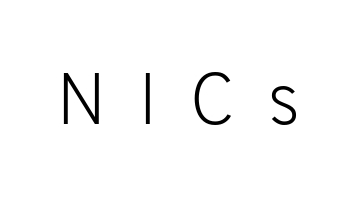
Q: Is the text bold? A: No.
Q: Is the text italic (slanted)? A: No, it is upright.
Q: Is the typeface a serif or a sans-serif typeface? A: Sans-serif.
Q: Is the text underlined? A: No.
Q: Is the spacing between letters normal or unusually wide? A: Unusually wide.
Q: Width (condensed, normal, or wide)? A: Normal.
Q: Stroke contrast? A: Low.
Q: x-height? A: Medium.
Q: Monospaced? A: No.
